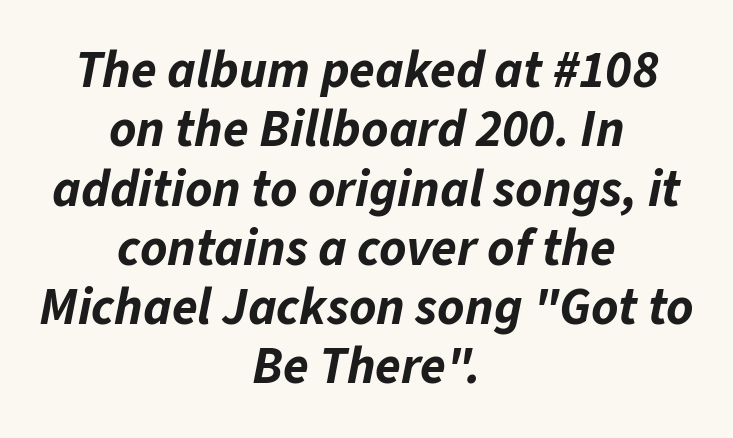
The image shows 52 px bold type, italic (leaning right); set centered, tight line spacing (1.14x), normal letter spacing, not underlined; low stroke contrast and a medium x-height.
